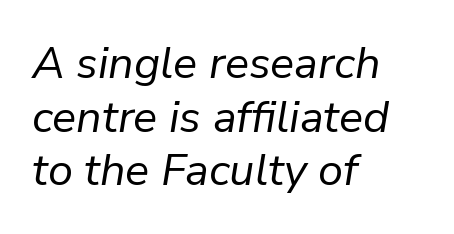
Does the copy run flush right? No — it runs flush left. The space beneath each line is pristine and unruled. The face used here is proportionally spaced, like ordinary book or web type. Is the type heavy? It reads as light-to-regular instead.
